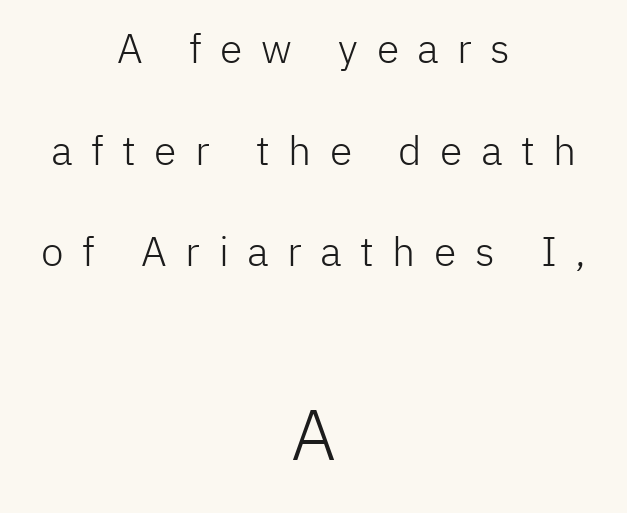
{"serif": "no", "italic": "no", "bold": "no", "weight": "light", "width": "normal", "stroke_contrast": "low", "x_height": "medium", "monospaced": "no", "underline": "no", "align": "center", "line_spacing": "loose", "line_spacing_ratio": 2.48, "letter_spacing": "wide", "letter_spacing_em": 0.45, "larger_block": "second", "size_ratio": 1.76, "glyph_px": 72}
